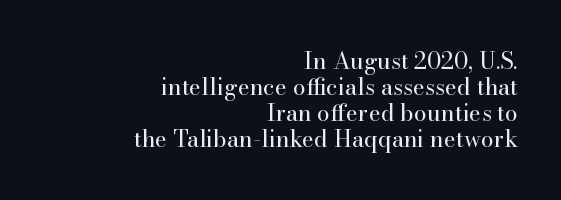
The image shows 23 px text type, upright; set right-aligned, tight line spacing (1.13x), normal letter spacing, not underlined.
